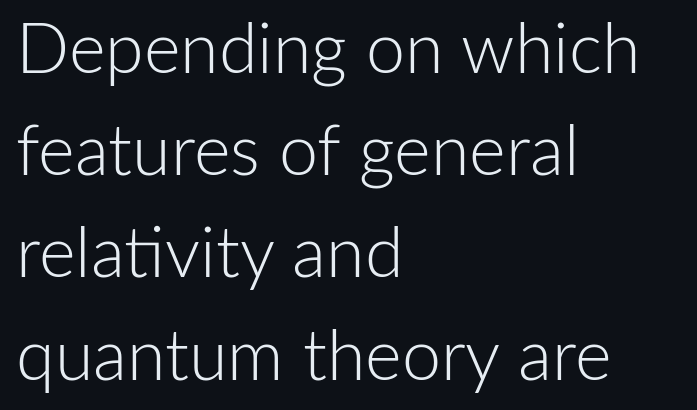
The image shows 70 px light sans-serif type, upright; set left-aligned, normal line spacing (1.46x), normal letter spacing, not underlined; low stroke contrast and a medium x-height.
